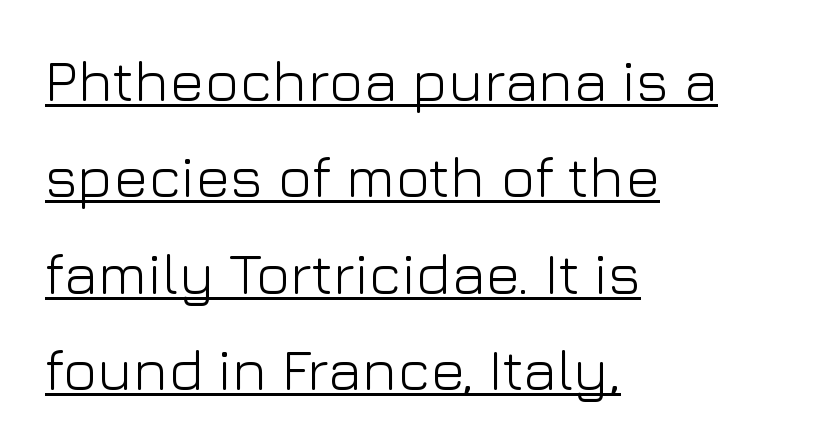
The passage shown is underscored from start to finish. The face used here is rendered with its standard letterfit. Letters have the restrained weight of plain body copy at most. Characters remain perfectly vertical along every line. This sample has the flowing, uneven cadence of proportional lettering. This rendering uses left alignment, leaving the right contour irregular.
